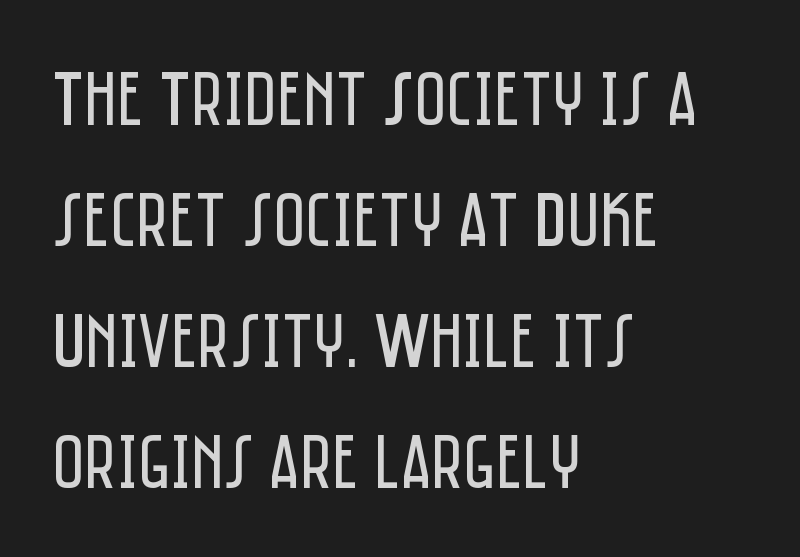
{"serif": "no", "italic": "no", "bold": "no", "weight": "regular", "width": "condensed", "stroke_contrast": "low", "x_height": "large", "monospaced": "no", "underline": "no", "align": "left", "line_spacing": "normal", "line_spacing_ratio": 1.55, "letter_spacing": "normal", "letter_spacing_em": 0.0, "glyph_px": 78}
